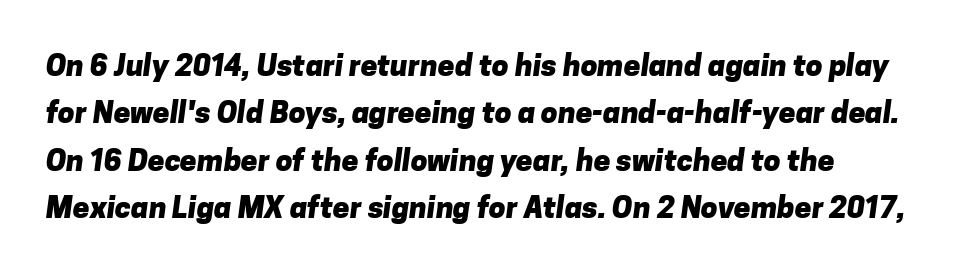
{"serif": "no", "bold": "yes", "weight": "heavy", "width": "normal", "stroke_contrast": "low", "x_height": "medium", "monospaced": "no", "underline": "no", "align": "left", "line_spacing": "normal", "line_spacing_ratio": 1.58, "letter_spacing": "normal", "letter_spacing_em": 0.0, "glyph_px": 30}
